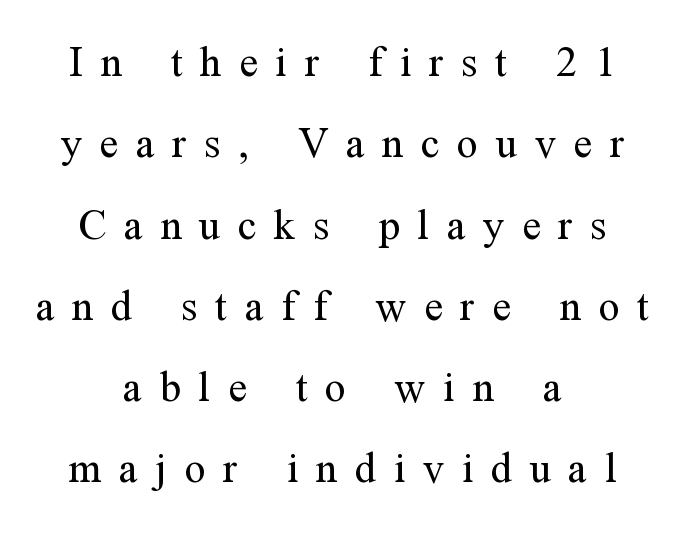
Check under the words: just untouched page. Varying glyph widths throughout — classic text-font behaviour. The paragraph shown floats in the horizontal middle. Caption: expanded tracking, letters set apart.
